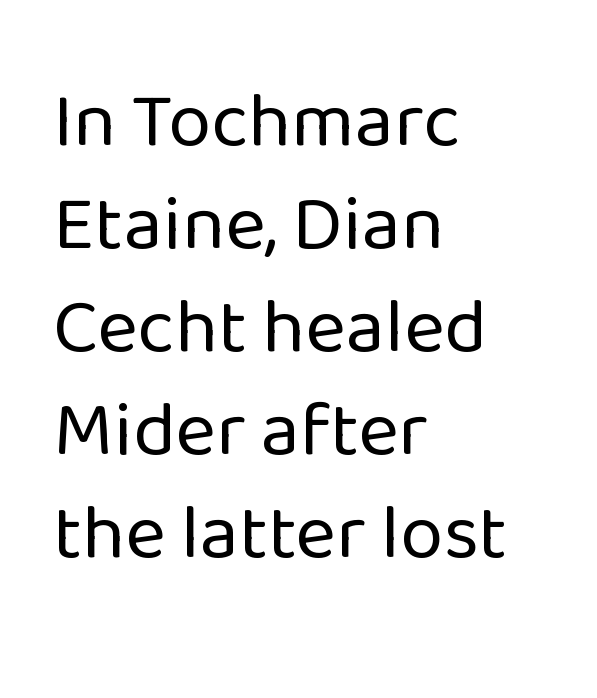
{"serif": "no", "italic": "no", "bold": "no", "weight": "regular", "width": "normal", "stroke_contrast": "low", "x_height": "medium", "monospaced": "no", "underline": "no", "align": "left", "line_spacing": "normal", "line_spacing_ratio": 1.32, "letter_spacing": "normal", "letter_spacing_em": 0.0, "glyph_px": 78}
